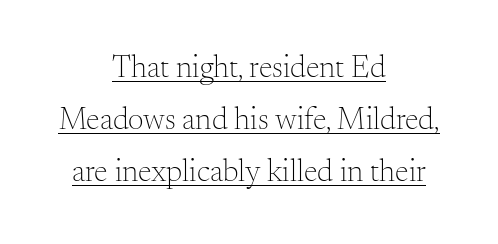
{"serif": "yes", "italic": "no", "bold": "no", "weight": "light", "width": "normal", "stroke_contrast": "medium", "x_height": "small", "monospaced": "no", "underline": "yes", "align": "center", "line_spacing": "normal", "line_spacing_ratio": 1.67, "letter_spacing": "normal", "letter_spacing_em": 0.0, "glyph_px": 31}
